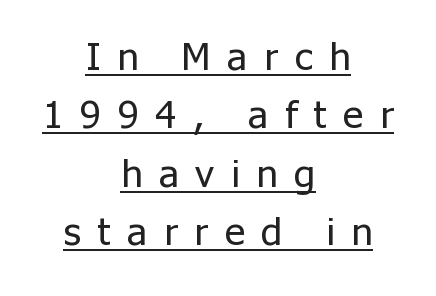
Short note: letters widely spaced. In CSS terms this would be text-align: center. Descenders here cross a horizontal rule under the line. The vertical gap from one line to the next is medium.
